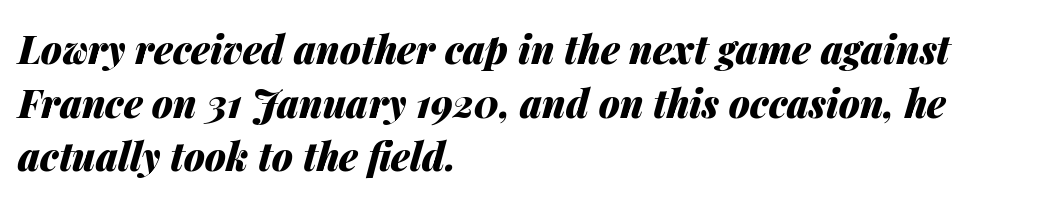
Q: Is the text bold? A: Yes.
Q: Is the text italic (slanted)? A: Yes, it leans right by about 14 degrees.
Q: Is the text underlined? A: No.
Q: How is the paragraph aligned? A: Left-aligned.
Q: Is the spacing between letters normal or unusually wide? A: Normal.
Q: Is the spacing between lines tight, normal or loose? A: Normal.
Q: Width (condensed, normal, or wide)? A: Normal.
Q: Stroke contrast? A: Medium.
Q: x-height? A: Medium.
Q: Monospaced? A: No.
